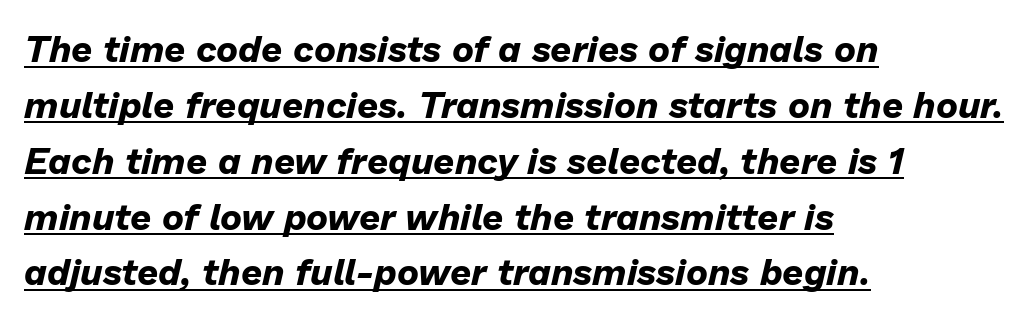
Proportional: the letters do not fall into vertical columns. All the whitespace from short lines collects on the right. The lettering tilts uniformly, giving the passage an italic look. Between one letter and the next there's only the usual sliver of space. A continuous stroke trails under the words, as in a hyperlink.
